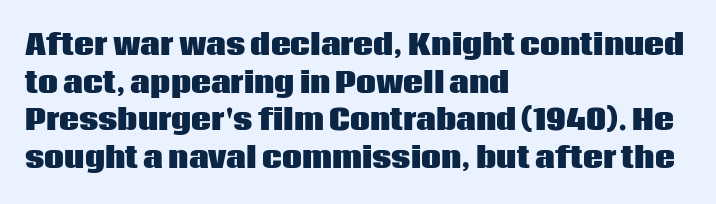
Horizontal alignment here is leftward, the default for most running prose. The font family rendered here belongs to the sans-serif group. Notice how thick the strokes are: this is what a full bold looks like. Designer's note — italics off, roman on.
